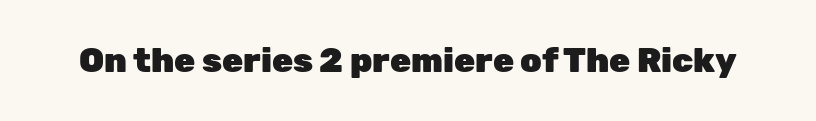
The image shows 34 px heavy sans-serif type, upright; set normal letter spacing, not underlined; low stroke contrast and a medium x-height.
